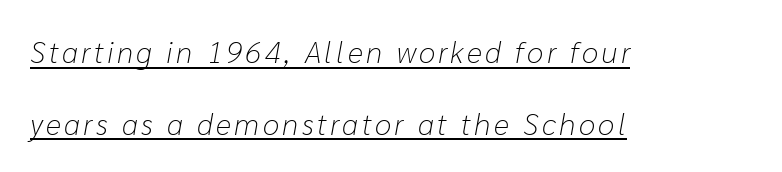
{"italic": "yes", "lean": "right", "slant_degrees": 10, "bold": "no", "weight": "light", "width": "normal", "stroke_contrast": "low", "x_height": "medium", "monospaced": "no", "underline": "yes", "align": "left", "line_spacing": "loose", "line_spacing_ratio": 2.39, "glyph_px": 30}
